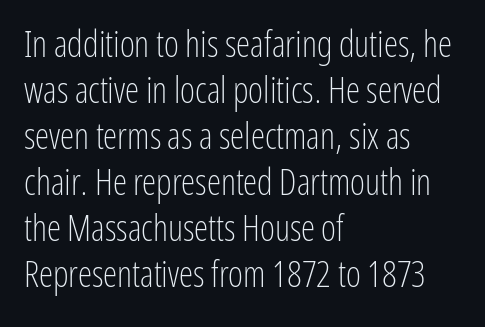
{"serif": "no", "italic": "no", "bold": "no", "weight": "light", "width": "condensed", "stroke_contrast": "low", "x_height": "medium", "monospaced": "no", "underline": "no", "align": "left", "line_spacing": "normal", "line_spacing_ratio": 1.28, "letter_spacing": "normal", "letter_spacing_em": 0.0, "glyph_px": 36}
